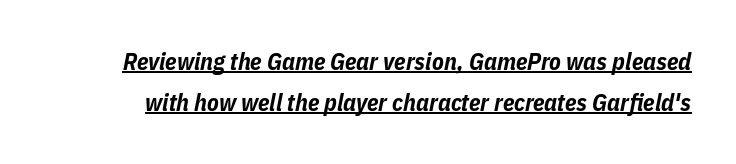
The image shows 24 px bold type, italic (leaning right); set line spacing 1.72x, normal letter spacing, underlined.
